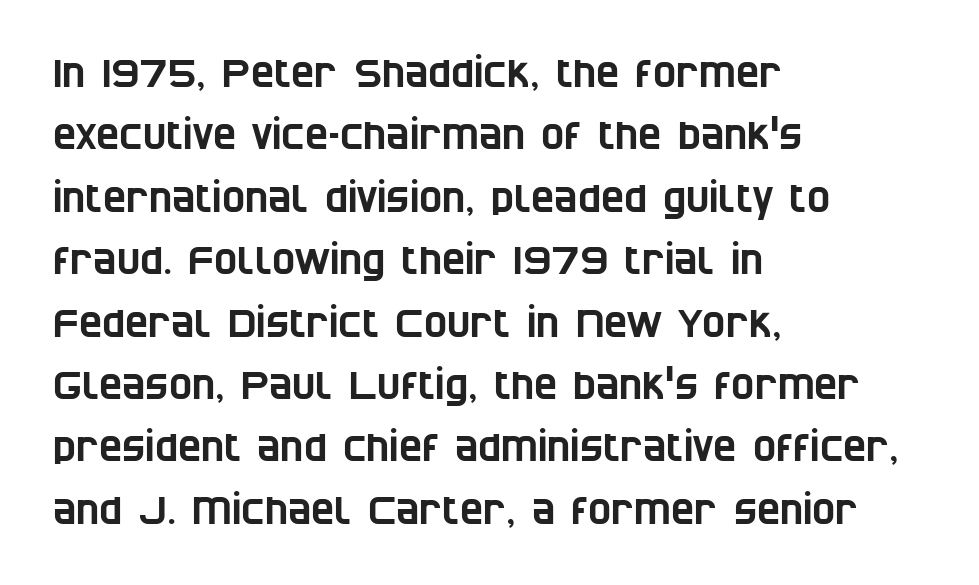
Q: Is the typeface a serif or a sans-serif typeface? A: Sans-serif.
Q: Is the text underlined? A: No.
Q: How is the paragraph aligned? A: Left-aligned.
Q: Is the spacing between letters normal or unusually wide? A: Normal.
Q: Is the spacing between lines tight, normal or loose? A: Normal.
Q: Width (condensed, normal, or wide)? A: Condensed.
Q: Stroke contrast? A: Low.
Q: x-height? A: Large.
Q: Monospaced? A: No.
